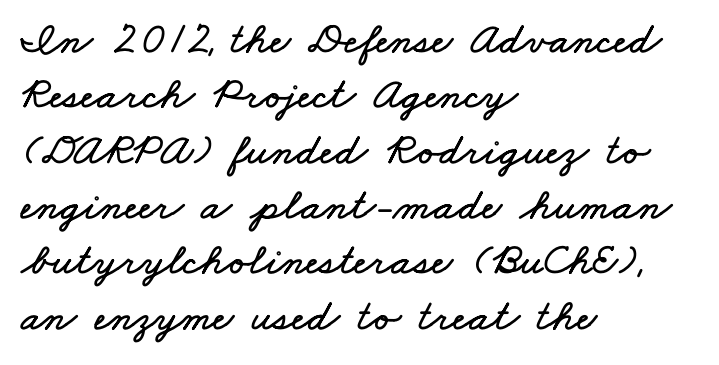
Observe the ordinary spacing: letters are neighbours, not strangers. The paragraph shown leans on its left margin. Underline: absent. A typesetter would call this proportional, since set widths differ per character.
